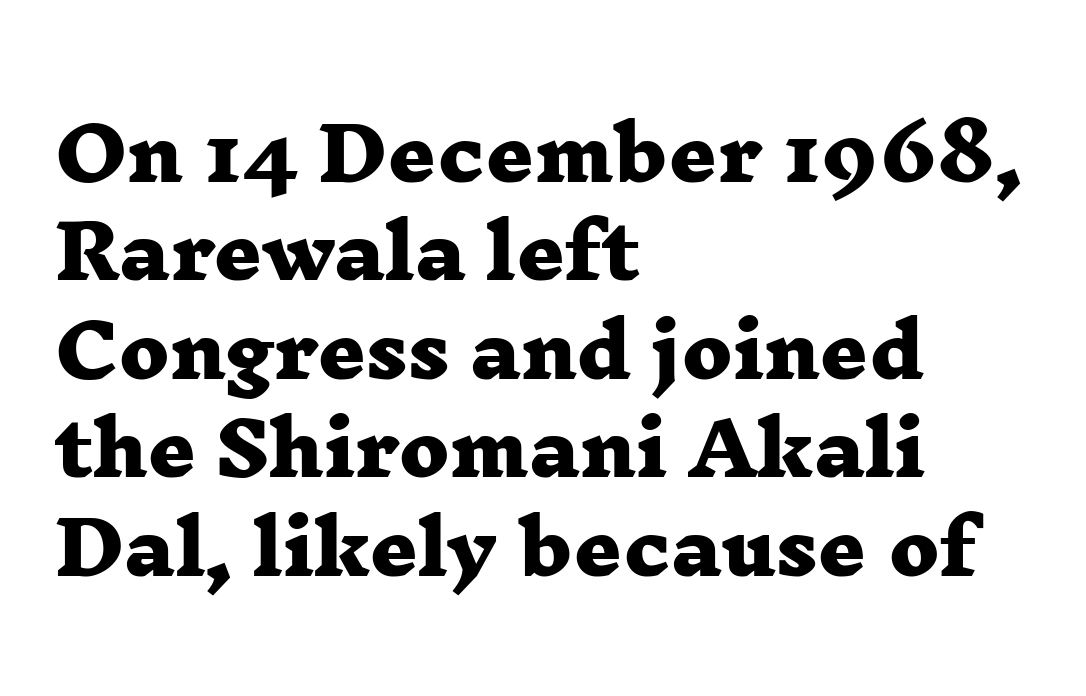
The image shows 74 px heavy, wide serif type; set left-aligned, normal line spacing (1.33x), normal letter spacing, not underlined; low stroke contrast and a medium x-height.
